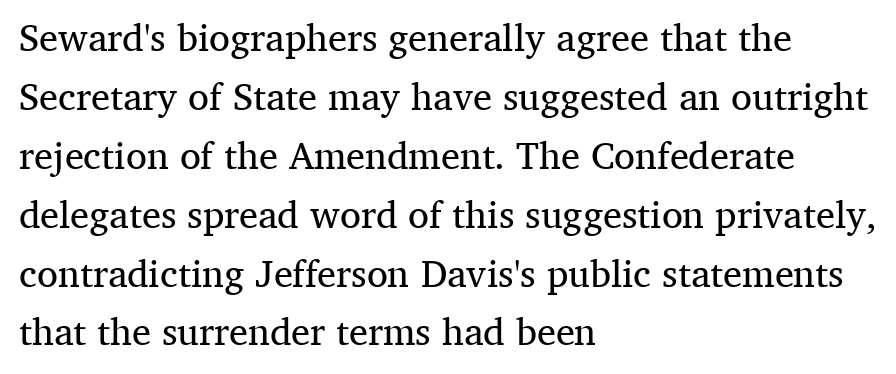
Here the designer chose a conventional face with non-uniform glyph widths. The passage shown is not underscored anywhere. A normal amount of white space separates one row of letters from the next. Letterform terminals end in serifs throughout the passage.
